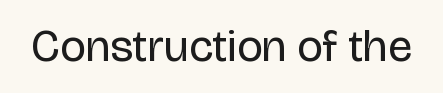
It's the straight-up-and-down kind of type. Here the glyphs are tracked normally, forming tight word shapes. The letters carry no serifs — their stems end cleanly without finishing strokes. Stroke mass is kept to a normal reading level or below. You could not count columns in this text — the font is proportionally spaced. The foot of each line stays bare and open.
